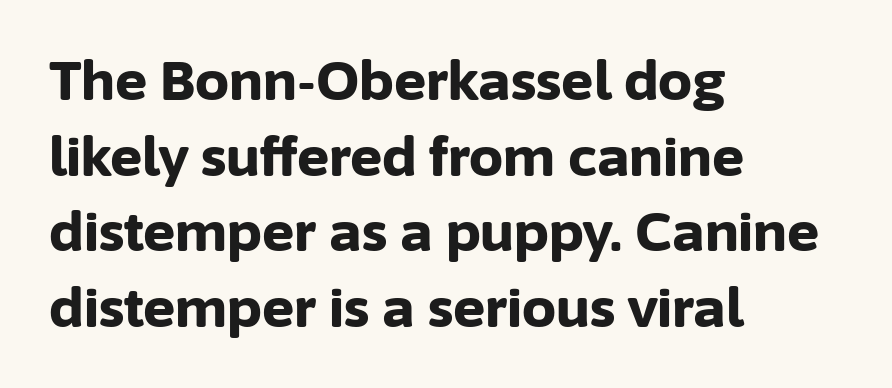
{"serif": "no", "italic": "no", "bold": "yes", "weight": "bold", "width": "normal", "stroke_contrast": "low", "x_height": "medium", "monospaced": "no", "underline": "no", "align": "left", "line_spacing": "normal", "line_spacing_ratio": 1.4, "letter_spacing": "normal", "letter_spacing_em": 0.0, "glyph_px": 54}
